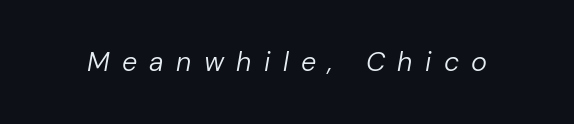
Glance below the letters and you will spot only blank space. These lines have a slow, spaced-out rhythm from letter to letter. If you drew a line through each stem, it would be angled. These glyphs show unthickened strokes, regular width or finer.
